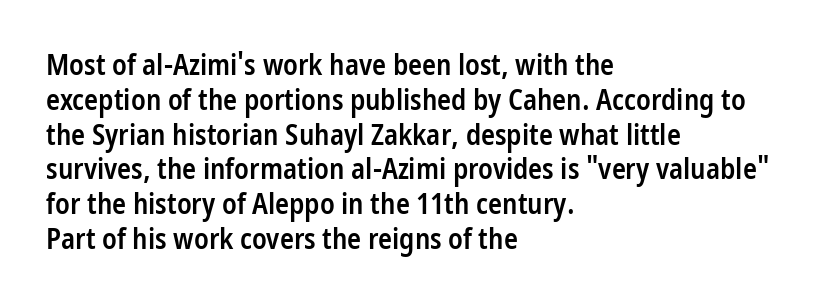
{"serif": "no", "italic": "no", "bold": "semi", "weight": "semibold", "width": "condensed", "stroke_contrast": "low", "x_height": "medium", "monospaced": "no", "underline": "no", "align": "left", "line_spacing_ratio": 1.2, "letter_spacing": "normal", "letter_spacing_em": 0.0, "glyph_px": 29}
